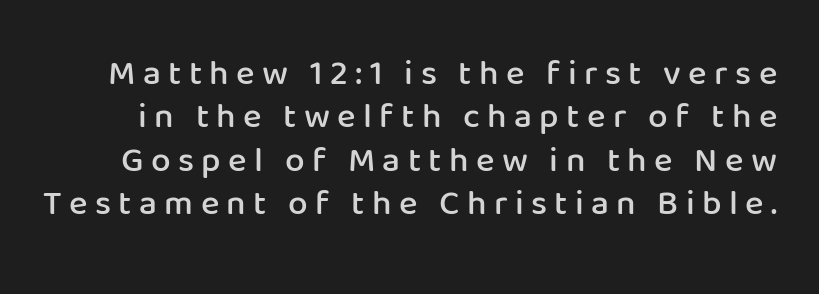
Q: Is the text bold? A: Semi-bold.
Q: Is the text italic (slanted)? A: No, it is upright.
Q: Is the typeface a serif or a sans-serif typeface? A: Sans-serif.
Q: Is the text underlined? A: No.
Q: Is the spacing between letters normal or unusually wide? A: Unusually wide.
Q: Width (condensed, normal, or wide)? A: Normal.
Q: Stroke contrast? A: Low.
Q: x-height? A: Medium.
Q: Monospaced? A: No.
